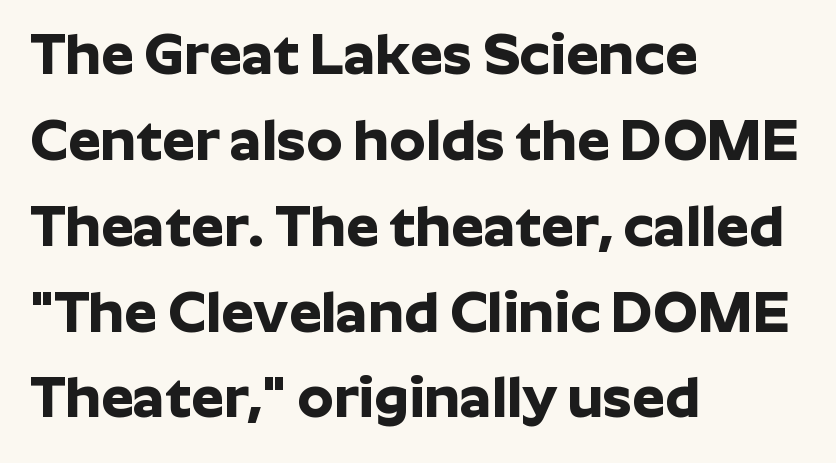
Q: Is the text bold? A: Yes.
Q: Is the text italic (slanted)? A: No, it is upright.
Q: Is the typeface a serif or a sans-serif typeface? A: Sans-serif.
Q: Is the text underlined? A: No.
Q: How is the paragraph aligned? A: Left-aligned.
Q: Is the spacing between letters normal or unusually wide? A: Normal.
Q: Is the spacing between lines tight, normal or loose? A: Normal.
Q: Width (condensed, normal, or wide)? A: Normal.
Q: Stroke contrast? A: Low.
Q: x-height? A: Medium.
Q: Monospaced? A: No.
